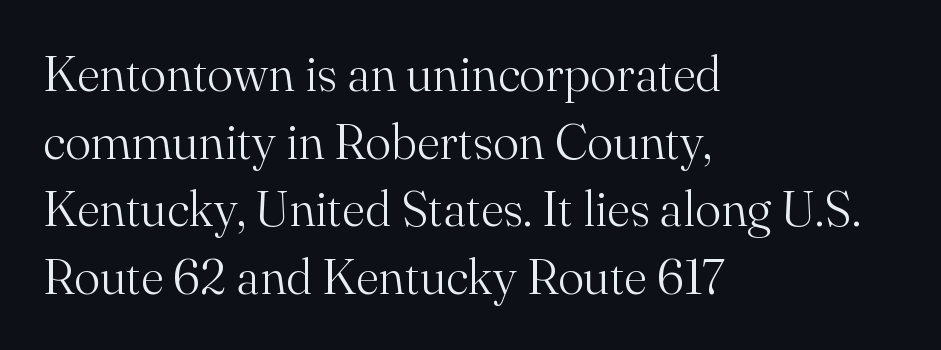
Q: Is the text bold? A: No.
Q: Is the text italic (slanted)? A: No, it is upright.
Q: Is the typeface a serif or a sans-serif typeface? A: Serif.
Q: Is the text underlined? A: No.
Q: How is the paragraph aligned? A: Left-aligned.
Q: Is the spacing between letters normal or unusually wide? A: Normal.
Q: Is the spacing between lines tight, normal or loose? A: Normal.
Q: Width (condensed, normal, or wide)? A: Normal.
Q: Stroke contrast? A: Medium.
Q: x-height? A: Small.
Q: Monospaced? A: No.
